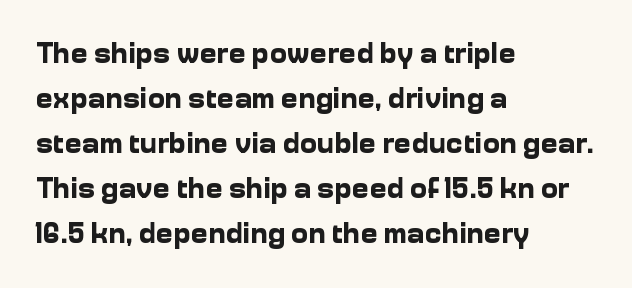
The image shows 29 px bold sans-serif type, upright; set left-aligned, normal line spacing (1.55x), normal letter spacing, not underlined; low stroke contrast and a medium x-height.
